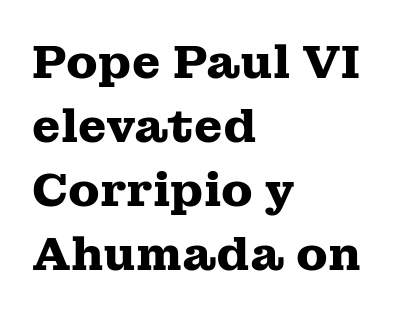
Q: Is the text bold? A: Yes.
Q: Is the text italic (slanted)? A: No, it is upright.
Q: Is the typeface a serif or a sans-serif typeface? A: Serif.
Q: Is the text underlined? A: No.
Q: How is the paragraph aligned? A: Left-aligned.
Q: Is the spacing between letters normal or unusually wide? A: Normal.
Q: Is the spacing between lines tight, normal or loose? A: Normal.
Q: Width (condensed, normal, or wide)? A: Wide.
Q: Stroke contrast? A: Medium.
Q: x-height? A: Medium.
Q: Monospaced? A: No.
